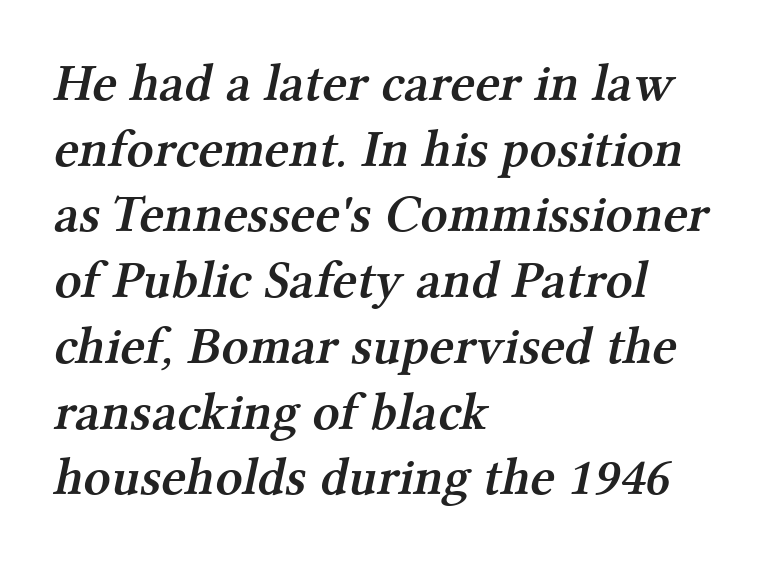
To sum up the face: it has serifs. Compared with a centered layout, this one pins lines to the left instead. The tracking reads as untouched default to a designer's eye. The passage shown is typed in a proportional face where columns would drift. The strip under each line holds only bare page. A bit beefed up — I'd call it semibold rather than bold.
